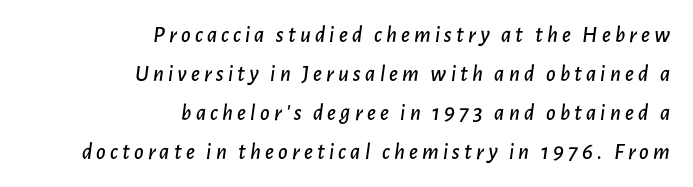
Q: Is the text italic (slanted)? A: Yes, it leans right by about 7 degrees.
Q: Is the text underlined? A: No.
Q: How is the paragraph aligned? A: Right-aligned.
Q: Is the spacing between lines tight, normal or loose? A: Normal.
